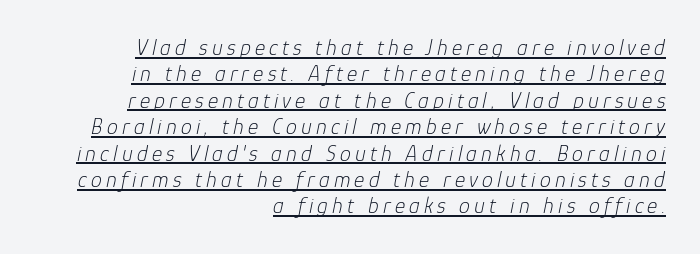
Q: Is the text bold? A: No.
Q: Is the text italic (slanted)? A: Yes, it leans right by about 12 degrees.
Q: Is the text underlined? A: Yes.
Q: How is the paragraph aligned? A: Right-aligned.
